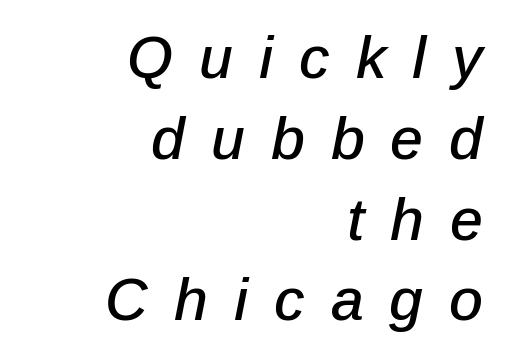
The image shows 59 px text type, italic (leaning right); set right-aligned, normal line spacing (1.37x), unusually wide letter spacing (+0.44 em), not underlined; low stroke contrast and a medium x-height.
